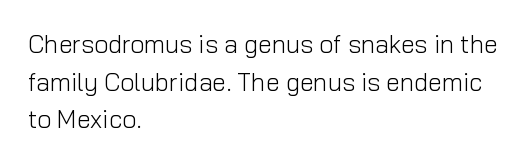
The face used here is rendered with its standard letterfit. Just letters on the line, the space beneath them empty. Caption: face not bold, strokes unweighted. Line spacing here is normal.
